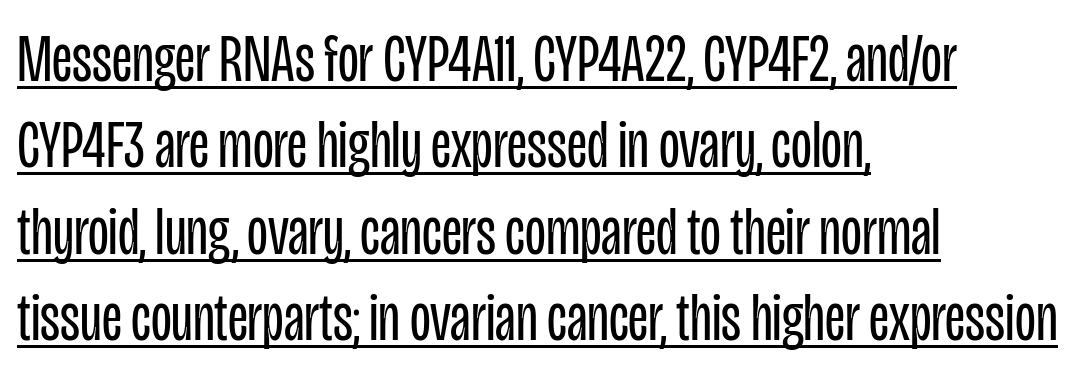
Q: Is the text bold? A: No.
Q: Is the text italic (slanted)? A: No, it is upright.
Q: Is the typeface a serif or a sans-serif typeface? A: Sans-serif.
Q: Is the text underlined? A: Yes.
Q: How is the paragraph aligned? A: Left-aligned.
Q: Is the spacing between letters normal or unusually wide? A: Normal.
Q: Is the spacing between lines tight, normal or loose? A: Normal.
Q: Width (condensed, normal, or wide)? A: Condensed.
Q: Stroke contrast? A: Low.
Q: x-height? A: Large.
Q: Monospaced? A: No.
